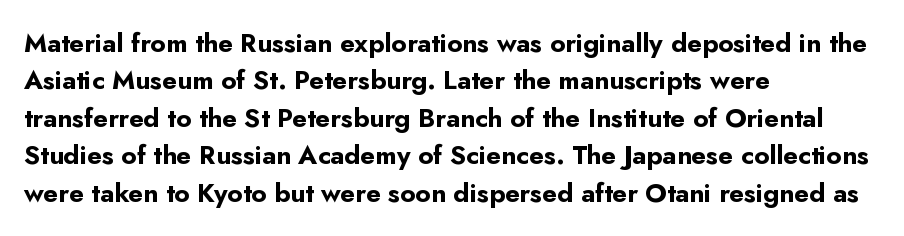
When letters stand straight like this, we call the style roman or upright. A clean baseline with only descenders dipping below it. Horizontally, the lines are justified to the leading edge only. Is there much room between lines? A standard amount, neither cramped nor airy.
